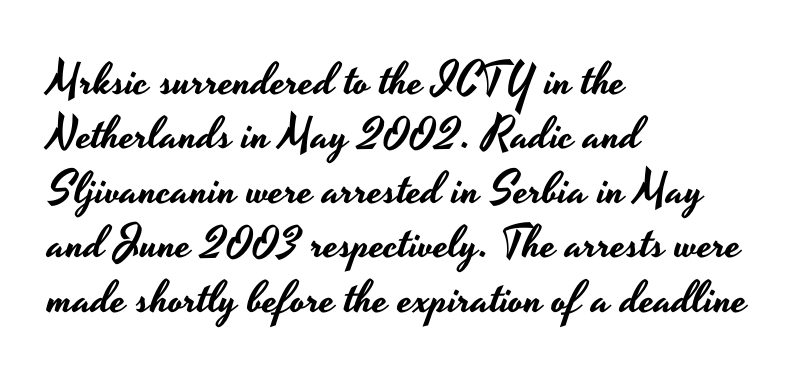
The image shows 45 px wide sans-serif type; set left-aligned, line spacing 1.21x, normal letter spacing, not underlined; low stroke contrast and a small x-height.
